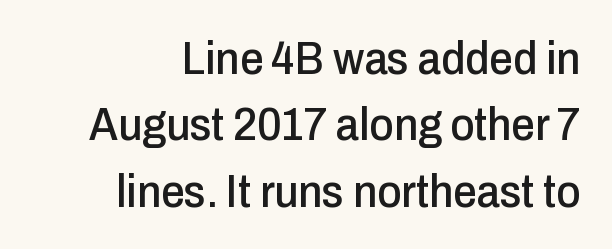
{"serif": "no", "italic": "no", "width": "condensed", "stroke_contrast": "low", "x_height": "medium", "monospaced": "no", "underline": "no", "align": "right", "line_spacing": "normal", "line_spacing_ratio": 1.41, "letter_spacing": "normal", "letter_spacing_em": 0.0, "glyph_px": 47}
